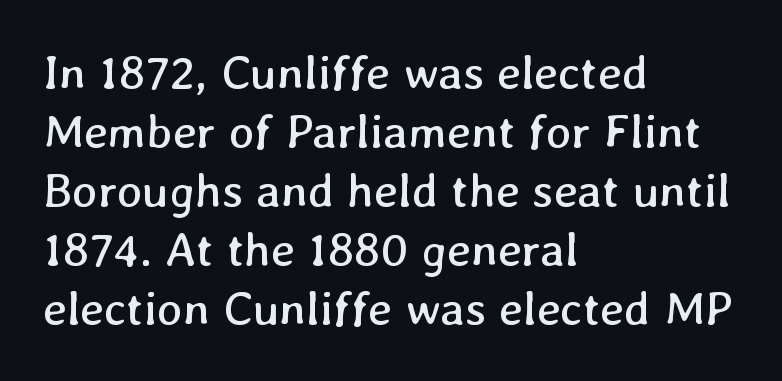
{"bold": "no", "weight": "regular", "width": "normal", "stroke_contrast": "low", "x_height": "medium", "monospaced": "no", "underline": "no", "align": "left", "line_spacing_ratio": 1.23, "letter_spacing": "normal", "letter_spacing_em": 0.0, "glyph_px": 48}
